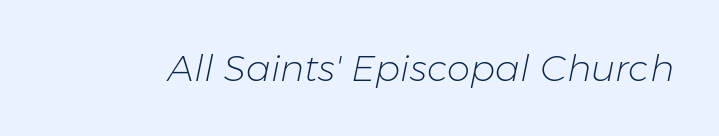
The image shows 37 px light type, italic (leaning right); set normal letter spacing, not underlined; low stroke contrast and a medium x-height.
